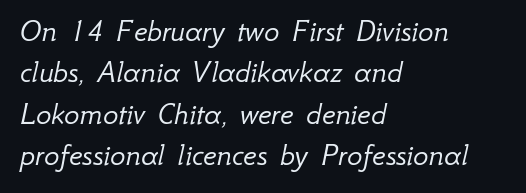
The image shows 32 px light type, italic (leaning right); set left-aligned, normal line spacing (1.29x), normal letter spacing, not underlined; low stroke contrast and a small x-height.
